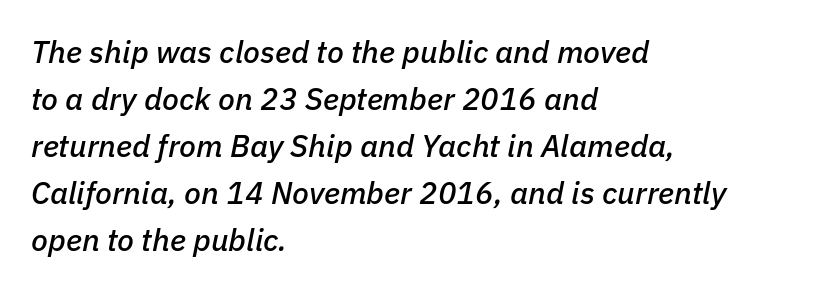
{"italic": "yes", "lean": "right", "slant_degrees": 11, "width": "normal", "stroke_contrast": "low", "x_height": "medium", "monospaced": "no", "underline": "no", "align": "left", "line_spacing": "normal", "line_spacing_ratio": 1.52, "letter_spacing": "normal", "letter_spacing_em": 0.0, "glyph_px": 31}
